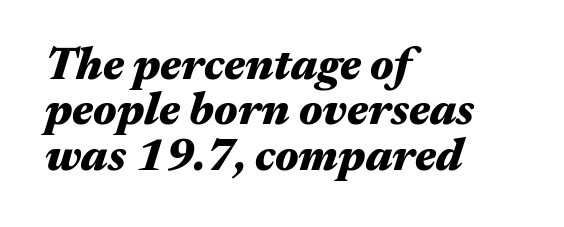
Characters are canted at an angle relative to the baseline's perpendicular. Just letters on the line, the space beneath them empty. These lines carry a lot of weight — the face is fully bold. A typesetter would call this proportional, since set widths differ per character. The passage shown stacks its lines with hardly any gap. Caption: standard tracking, unaltered.
